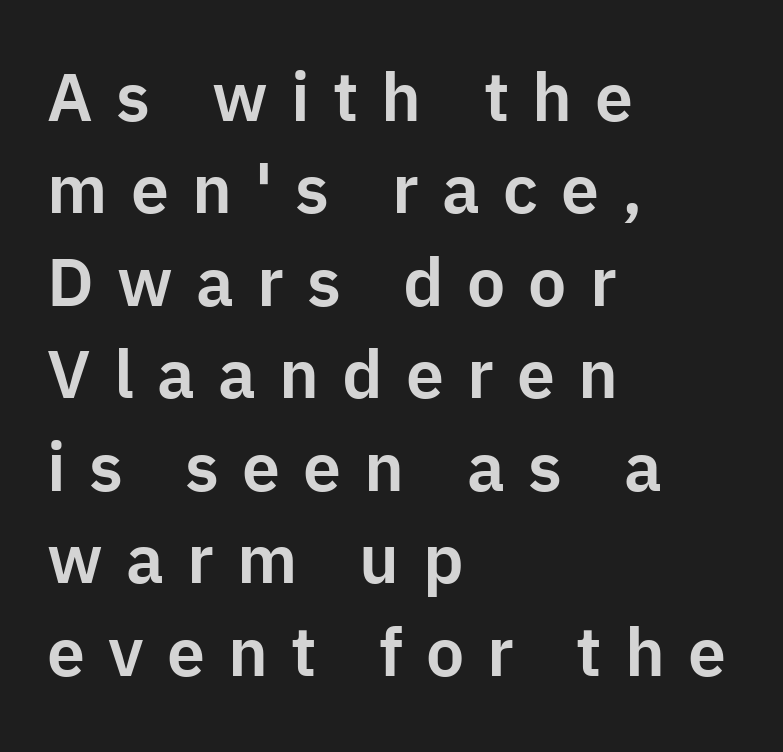
The image shows 68 px sans-serif type, upright; set left-aligned, normal line spacing (1.36x), unusually wide letter spacing (+0.34 em), not underlined; low stroke contrast and a medium x-height.
